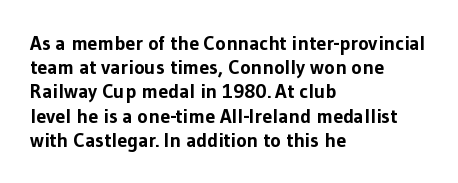
The image shows 20 px bold type, upright; set left-aligned, line spacing 1.21x, normal letter spacing, not underlined.
